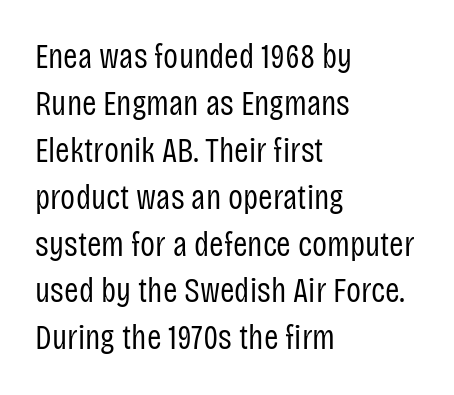
{"serif": "no", "italic": "no", "bold": "no", "weight": "regular", "width": "condensed", "stroke_contrast": "low", "x_height": "large", "monospaced": "no", "underline": "no", "align": "left", "line_spacing": "normal", "line_spacing_ratio": 1.34, "letter_spacing": "normal", "letter_spacing_em": 0.0, "glyph_px": 35}
